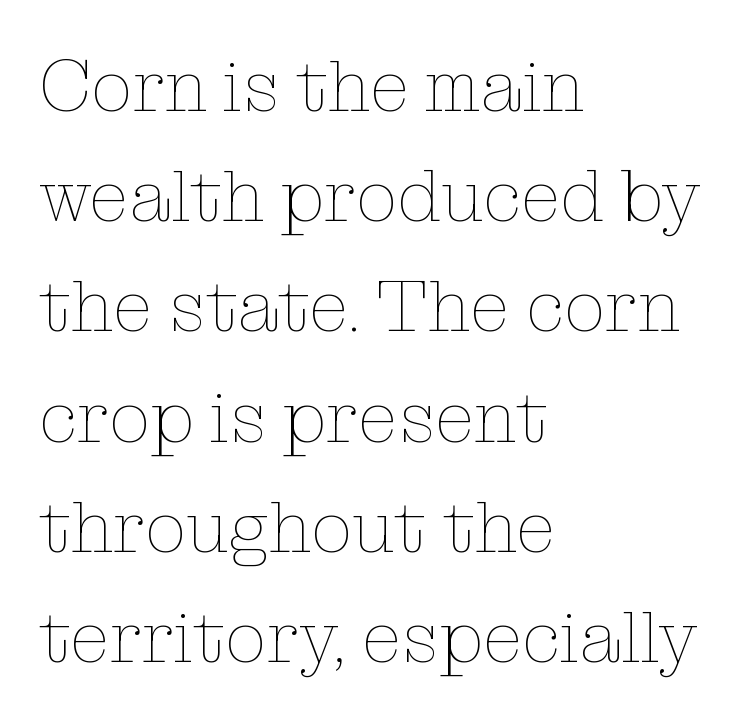
The image shows 73 px thin type, upright; set left-aligned, normal line spacing (1.51x), normal letter spacing, not underlined; low stroke contrast and a medium x-height.
